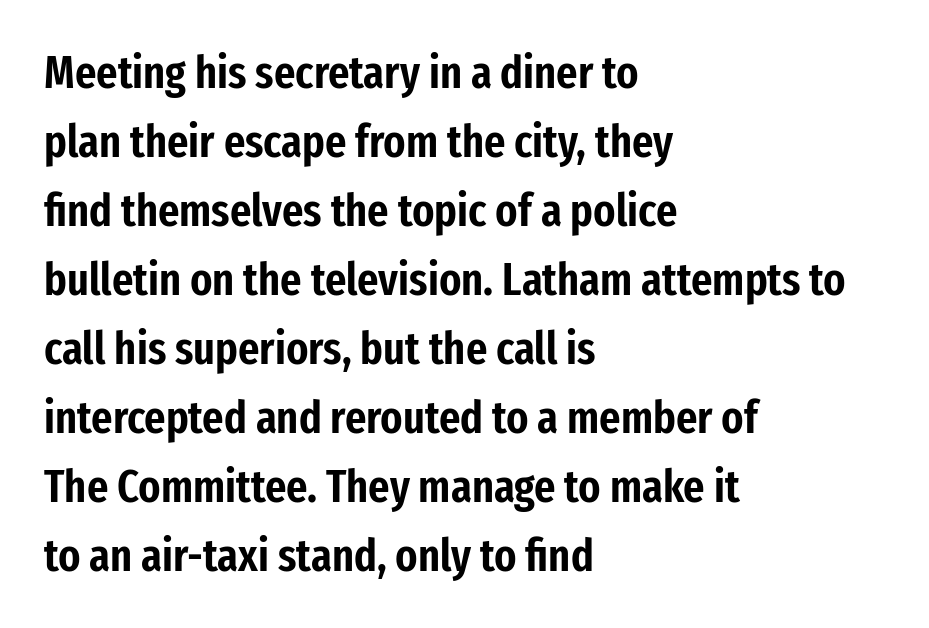
This block has exactly the height ordinary leading produces. Letter spacing: default. If you drew a ruler down the left edge, every line would touch it. The axis of the letterforms is exactly vertical.
